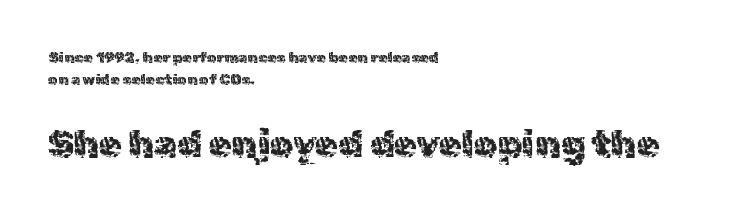
The image shows 37 px regular-weight sans-serif type, upright; set left-aligned, normal line spacing (1.49x), normal letter spacing, not underlined; the second (bottom) block is 2.47x larger; a medium x-height.
